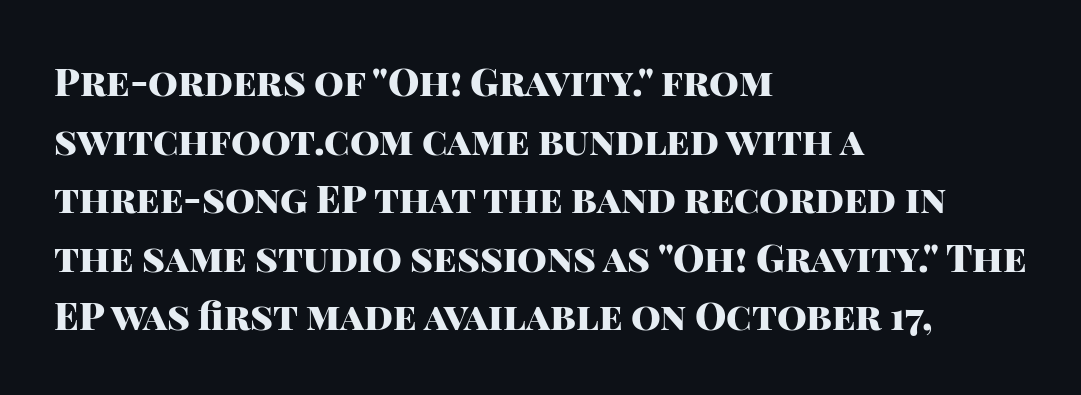
The image shows 38 px heavy sans-serif type, upright; set left-aligned, normal line spacing (1.54x), normal letter spacing, not underlined; high stroke contrast and a large x-height.
